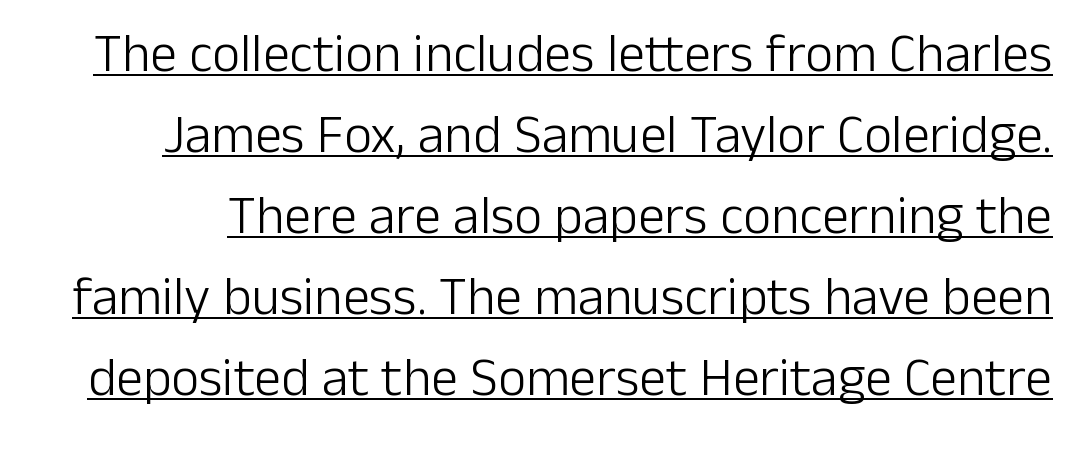
Q: Is the text bold? A: No.
Q: Is the text italic (slanted)? A: No, it is upright.
Q: Is the typeface a serif or a sans-serif typeface? A: Sans-serif.
Q: Is the text underlined? A: Yes.
Q: Is the spacing between letters normal or unusually wide? A: Normal.
Q: Is the spacing between lines tight, normal or loose? A: Normal.
Q: Width (condensed, normal, or wide)? A: Normal.
Q: Stroke contrast? A: Low.
Q: x-height? A: Medium.
Q: Monospaced? A: No.
